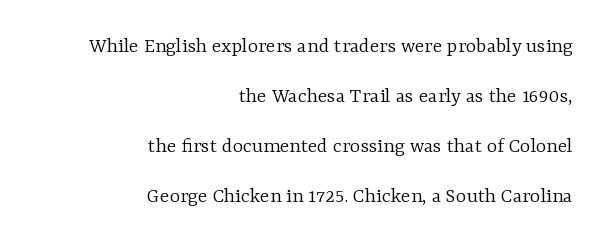
The weight tops out at a normal text grade. Alignment: flush right. Posture: vertical. Just letters on the line, the space beneath them empty. You could call the tracking neutral — neither tight nor loose.
